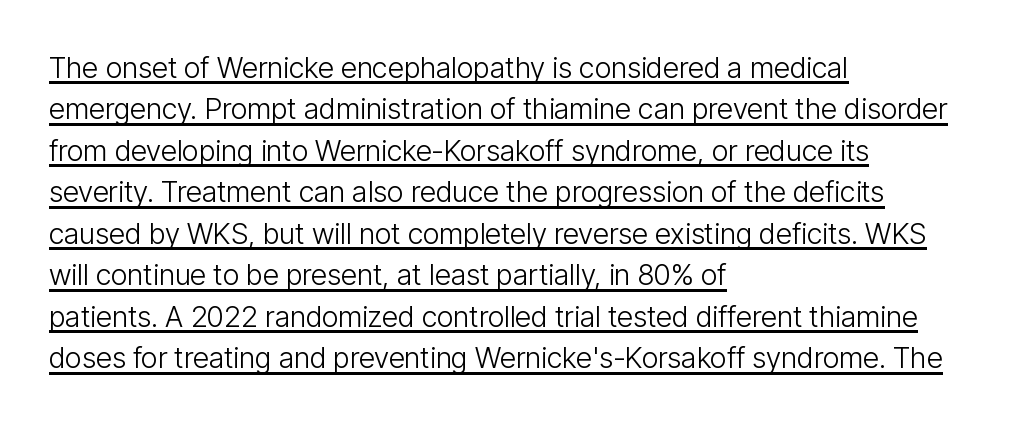
{"serif": "no", "italic": "no", "bold": "no", "weight": "light", "width": "condensed", "stroke_contrast": "low", "x_height": "medium", "monospaced": "no", "underline": "yes", "align": "left", "line_spacing": "normal", "line_spacing_ratio": 1.43, "letter_spacing": "normal", "letter_spacing_em": 0.0, "glyph_px": 29}
